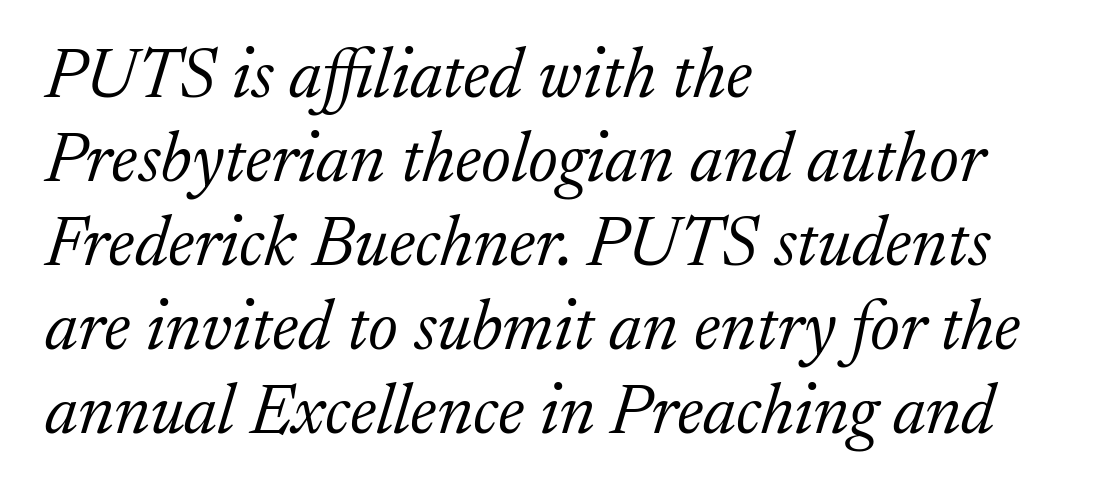
The image shows 70 px light serif type, italic (leaning right); set left-aligned, line spacing 1.2x, normal letter spacing, not underlined; low stroke contrast and a medium x-height.
